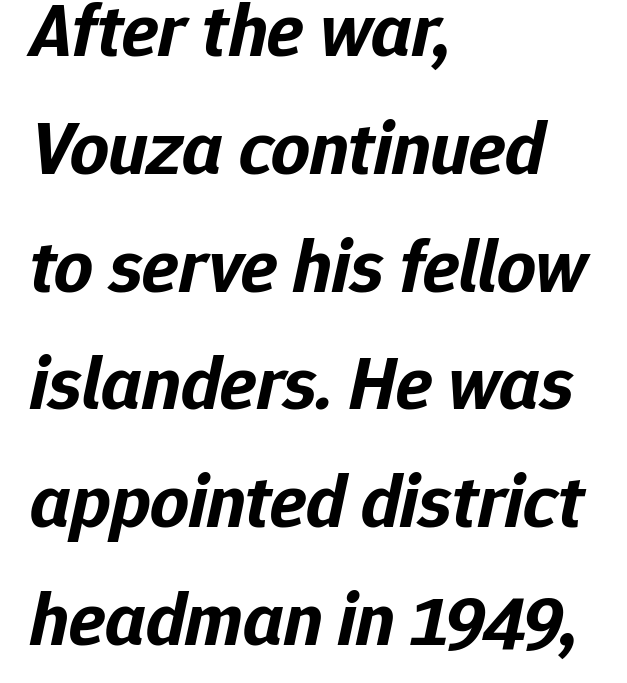
Is this a fixed-width face? No — the glyphs have proportional, varying widths. Between one letter and the next there's only the usual sliver of space. The glyphs are unaccompanied by any horizontal stroke below them. The rows are spaced the way most documents space them.
